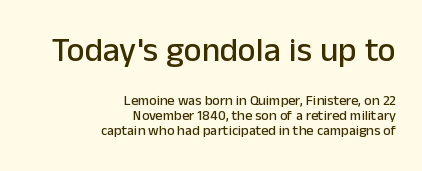
The image shows 34 px sans-serif type, upright; set right-aligned, tight line spacing (1.07x), normal letter spacing, not underlined; the first (top) block is 2.43x larger; low stroke contrast and a medium x-height.
